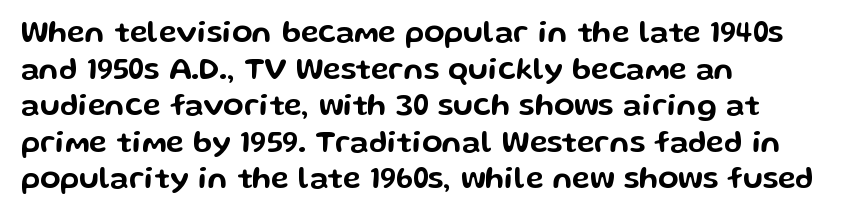
Q: Is the text italic (slanted)? A: No, it is upright.
Q: Is the typeface a serif or a sans-serif typeface? A: Sans-serif.
Q: Is the text underlined? A: No.
Q: How is the paragraph aligned? A: Left-aligned.
Q: Is the spacing between letters normal or unusually wide? A: Normal.
Q: Width (condensed, normal, or wide)? A: Wide.
Q: Stroke contrast? A: Low.
Q: x-height? A: Medium.
Q: Monospaced? A: No.
